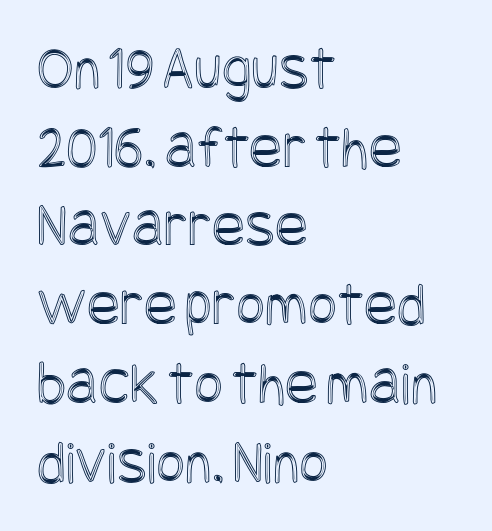
Typeset ragged right — the left edge is the straight one. Letters rest on an invisible, unmarked baseline. This is roman type, the default non-slanted kind. Nobody touched the tracking dial on this one. Interline gaps are of average width in this sample.
